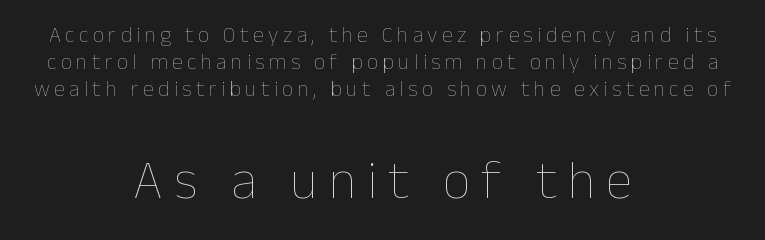
{"italic": "no", "bold": "no", "weight": "thin", "width": "normal", "stroke_contrast": "low", "x_height": "medium", "monospaced": "no", "underline": "no", "align": "center", "line_spacing_ratio": 1.22, "letter_spacing": "wide", "letter_spacing_em": 0.2, "larger_block": "second", "size_ratio": 2.45, "glyph_px": 54}
